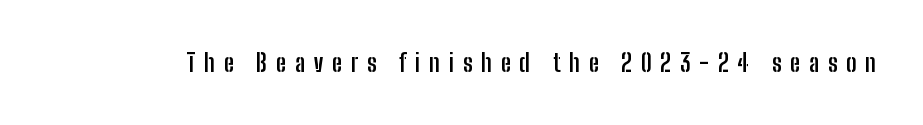
Q: Is the text bold? A: Yes.
Q: Is the text italic (slanted)? A: No, it is upright.
Q: Is the text underlined? A: No.
Q: Is the spacing between letters normal or unusually wide? A: Unusually wide.
